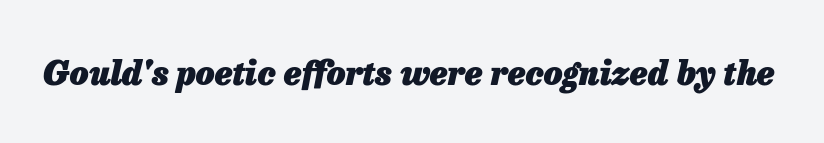
{"italic": "yes", "lean": "right", "slant_degrees": 13, "bold": "yes", "weight": "heavy", "width": "normal", "stroke_contrast": "low", "x_height": "medium", "monospaced": "no", "underline": "no", "letter_spacing": "normal", "letter_spacing_em": 0.0, "glyph_px": 33}
